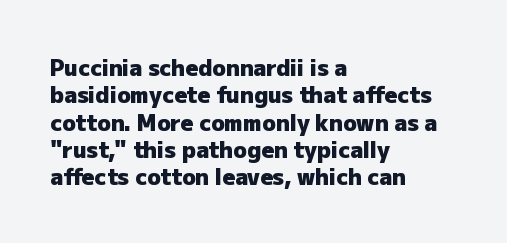
The image shows 22 px bold type, upright; set left-aligned, line spacing 1.24x, normal letter spacing, not underlined.
